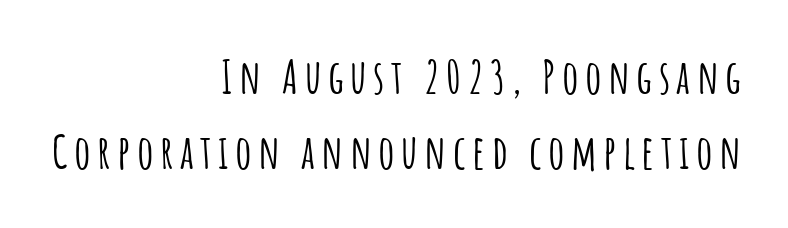
Ordinary non-slanted type is in use. The compositor pushed each line to the right boundary. The letters advance in unequal steps, a hallmark of proportional type. Observe the absence of serifs on each vertical stroke in this sample. The rendering uses a moderate line-height, typical for paragraphs. The glyphs are unaccompanied by any horizontal stroke below them.
